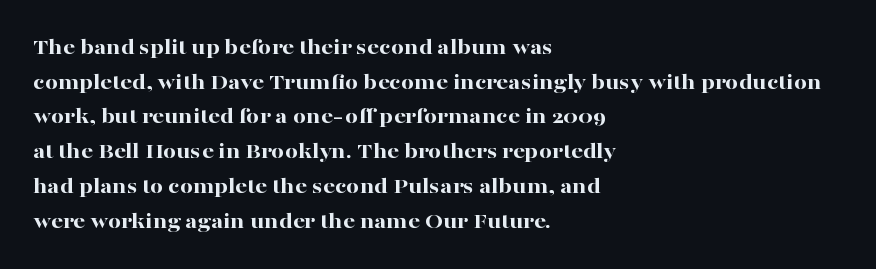
Q: Is the text bold? A: Yes.
Q: Is the text italic (slanted)? A: No, it is upright.
Q: Is the text underlined? A: No.
Q: How is the paragraph aligned? A: Left-aligned.
Q: Is the spacing between letters normal or unusually wide? A: Normal.
Q: Is the spacing between lines tight, normal or loose? A: Normal.
